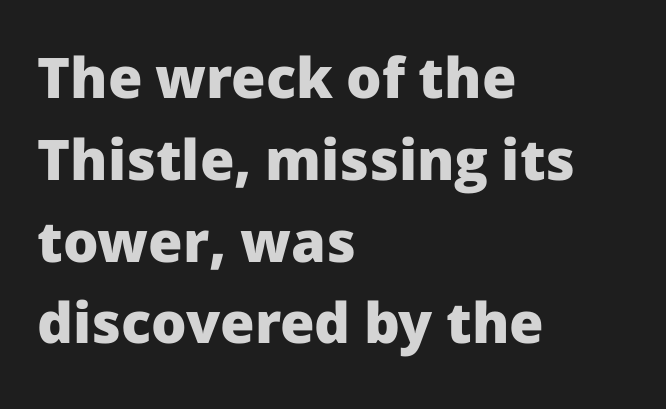
Q: Is the text bold? A: Yes.
Q: Is the text italic (slanted)? A: No, it is upright.
Q: Is the typeface a serif or a sans-serif typeface? A: Sans-serif.
Q: Is the text underlined? A: No.
Q: How is the paragraph aligned? A: Left-aligned.
Q: Is the spacing between letters normal or unusually wide? A: Normal.
Q: Is the spacing between lines tight, normal or loose? A: Normal.
Q: Width (condensed, normal, or wide)? A: Normal.
Q: Stroke contrast? A: Low.
Q: x-height? A: Medium.
Q: Monospaced? A: No.
